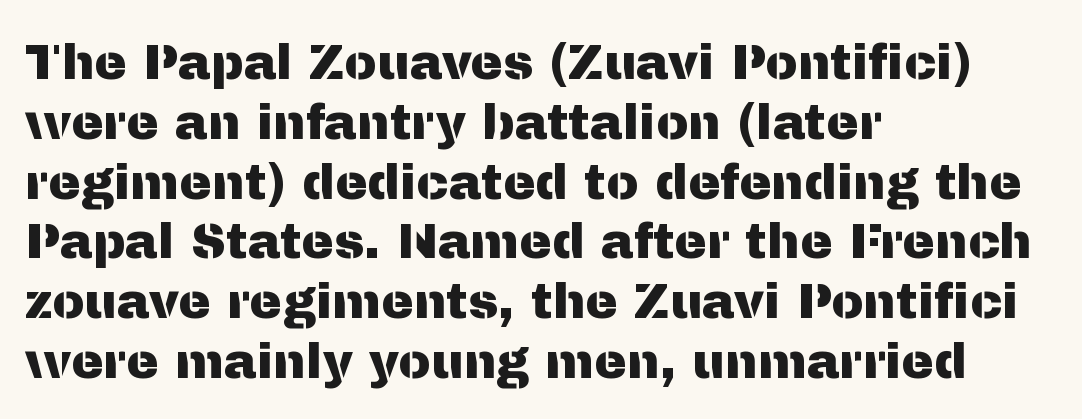
This sample uses a sans-serif face. The passage shown is typed in a proportional face where columns would drift. Does extra space separate the letters? No, they use regular spacing. Type without underlining. Posture: straight, roman, zero tilt.
